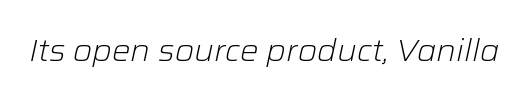
{"italic": "yes", "lean": "right", "slant_degrees": 12, "bold": "no", "weight": "light", "width": "normal", "stroke_contrast": "low", "x_height": "medium", "monospaced": "no", "underline": "no", "letter_spacing": "normal", "letter_spacing_em": 0.0, "glyph_px": 31}
